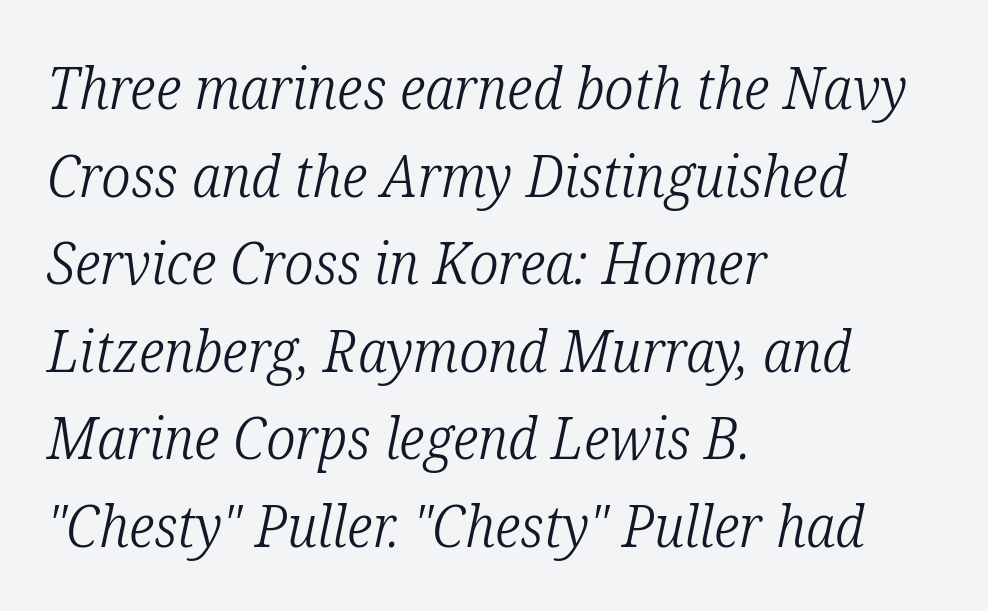
{"serif": "yes", "italic": "yes", "lean": "right", "slant_degrees": 12, "bold": "no", "weight": "light", "width": "condensed", "stroke_contrast": "low", "x_height": "medium", "monospaced": "no", "underline": "no", "align": "left", "line_spacing": "normal", "line_spacing_ratio": 1.51, "letter_spacing": "normal", "letter_spacing_em": 0.0, "glyph_px": 58}
